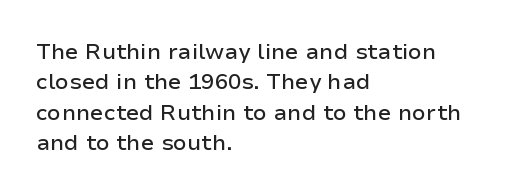
Descenders are the only things crossing below the line. The paragraph has a hard left edge and a soft right edge. Nothing unusual about the tracking: characters are spaced as the font intends. Vertically, the passage feels balanced, rows spaced as you'd expect. If you drew a line through each stem, it would be perfectly vertical.
